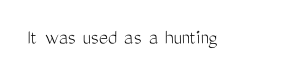
The image shows 22 px text type, upright; set normal letter spacing, not underlined.
